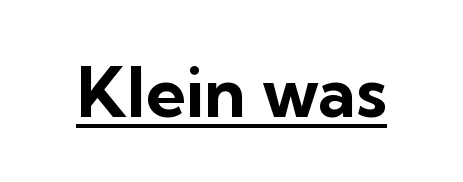
The image shows 70 px bold sans-serif type, upright; set normal letter spacing, underlined; low stroke contrast and a medium x-height.
